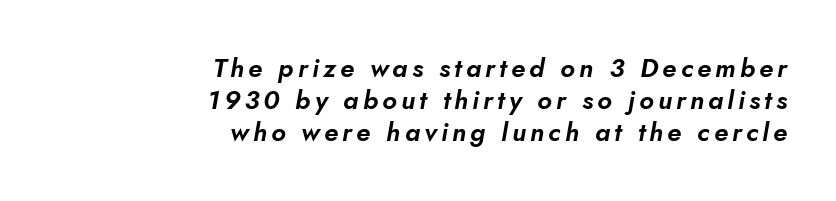
The image shows 26 px text type, italic (leaning right); set right-aligned, line spacing 1.24x, not underlined.
